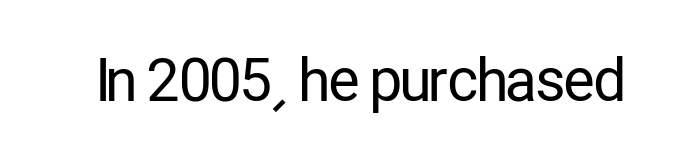
The letters advance in unequal steps, a hallmark of proportional type. In terms of letterform style, serifs are entirely absent. Letters have the restrained weight of plain body copy at most. The horizontal fit of the characters is conventional and even. Descenders are the only things crossing below the line. This is the regular roman posture of the typeface.
